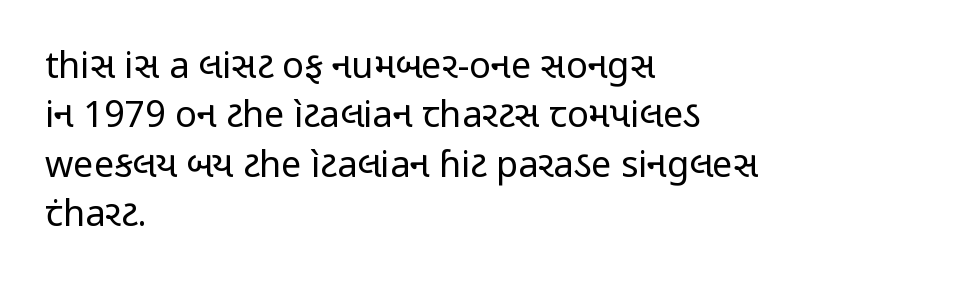
The image shows 36 px regular-weight, condensed sans-serif type, upright; set left-aligned, normal line spacing (1.37x), normal letter spacing, not underlined; low stroke contrast and a medium x-height.
